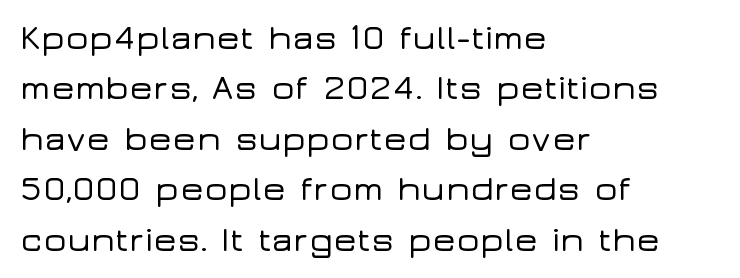
Q: Is the text italic (slanted)? A: No, it is upright.
Q: Is the typeface a serif or a sans-serif typeface? A: Sans-serif.
Q: Is the text underlined? A: No.
Q: How is the paragraph aligned? A: Left-aligned.
Q: Is the spacing between letters normal or unusually wide? A: Normal.
Q: Is the spacing between lines tight, normal or loose? A: Normal.
Q: Width (condensed, normal, or wide)? A: Wide.
Q: Stroke contrast? A: Low.
Q: x-height? A: Medium.
Q: Monospaced? A: No.
